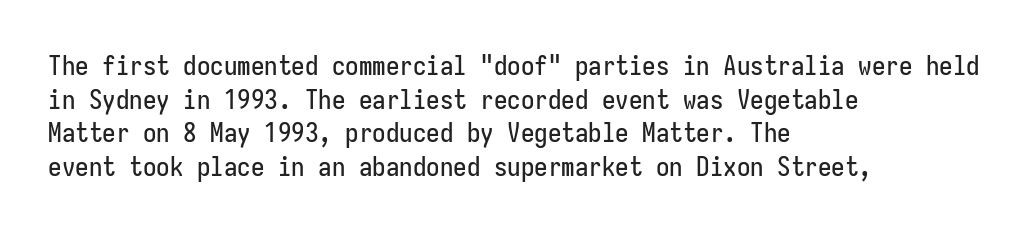
{"italic": "no", "underline": "no", "align": "left", "line_spacing": "normal", "line_spacing_ratio": 1.25, "letter_spacing": "normal", "letter_spacing_em": 0.0, "glyph_px": 27}
